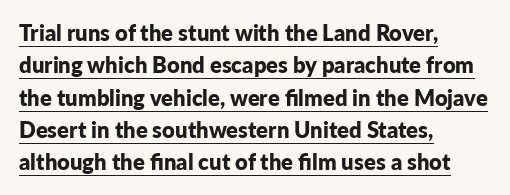
The image shows 22 px bold type, upright; set left-aligned, normal line spacing (1.47x), normal letter spacing, underlined.
